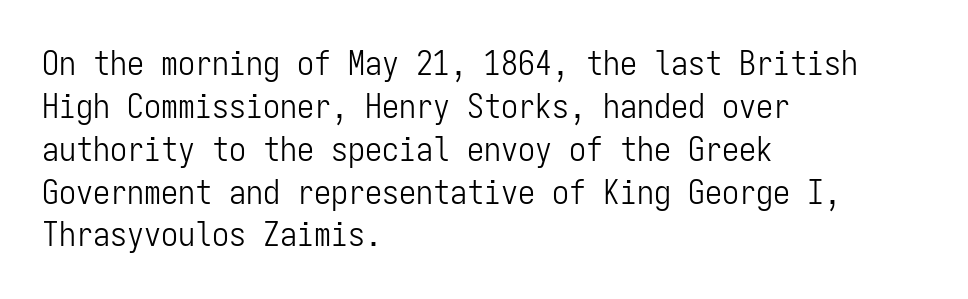
The image shows 34 px light, condensed sans-serif type, upright, monospaced; set left-aligned, normal line spacing (1.26x), normal letter spacing, not underlined; low stroke contrast and a medium x-height.
